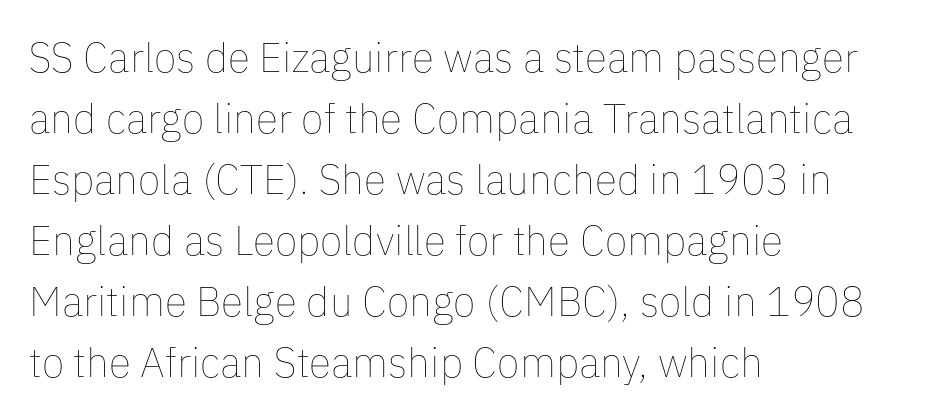
Q: Is the text bold? A: No.
Q: Is the text italic (slanted)? A: No, it is upright.
Q: Is the text underlined? A: No.
Q: How is the paragraph aligned? A: Left-aligned.
Q: Is the spacing between letters normal or unusually wide? A: Normal.
Q: Is the spacing between lines tight, normal or loose? A: Normal.
Q: Width (condensed, normal, or wide)? A: Normal.
Q: Stroke contrast? A: Low.
Q: x-height? A: Medium.
Q: Monospaced? A: No.
